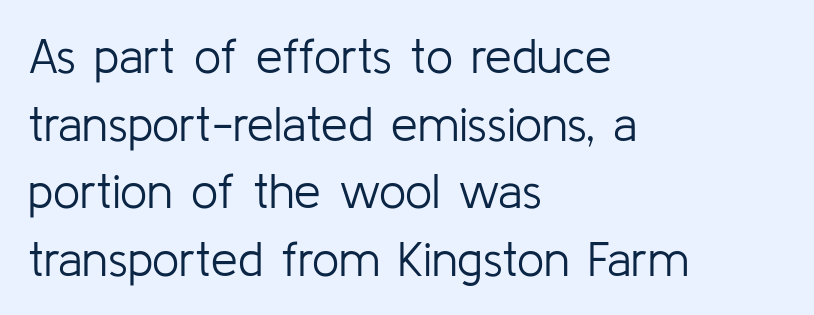
This rendering features lettering with no underline. The letters look calm and open, with moderate or lighter stems. Every stem runs plumb, perpendicular to the baseline. The characters display no serif detailing; their extremities are plain.
